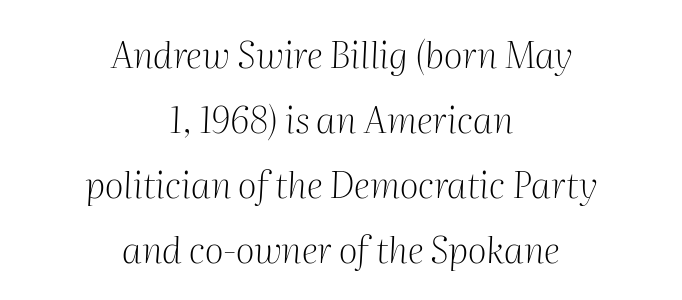
Centered paragraph, ragged on both sides. Type style note: has serifs. The letters sit at their default tracking, neither squeezed nor spread. The passage shown is typed in a proportional face where columns would drift.
